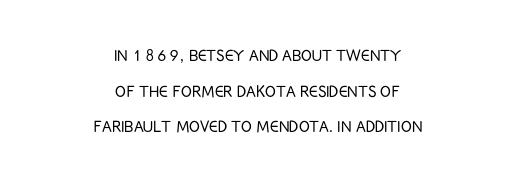
The image shows 20 px text type, upright; set centered, line spacing 1.78x, normal letter spacing, not underlined.
